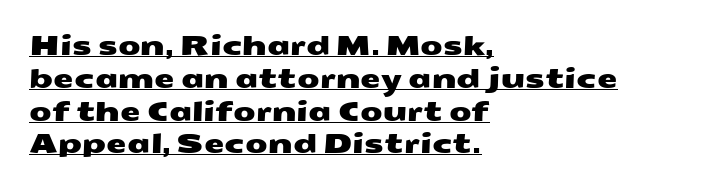
The image shows 26 px text type; set left-aligned, normal line spacing (1.26x), normal letter spacing, underlined.
